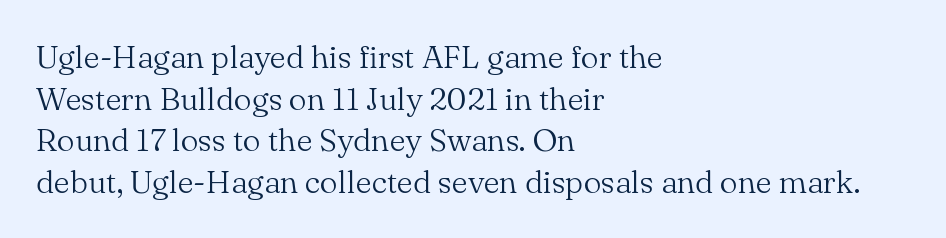
Q: Is the text bold? A: No.
Q: Is the text italic (slanted)? A: No, it is upright.
Q: Is the typeface a serif or a sans-serif typeface? A: Serif.
Q: Is the text underlined? A: No.
Q: How is the paragraph aligned? A: Left-aligned.
Q: Is the spacing between letters normal or unusually wide? A: Normal.
Q: Is the spacing between lines tight, normal or loose? A: Normal.
Q: Width (condensed, normal, or wide)? A: Normal.
Q: Stroke contrast? A: Medium.
Q: x-height? A: Small.
Q: Monospaced? A: No.
